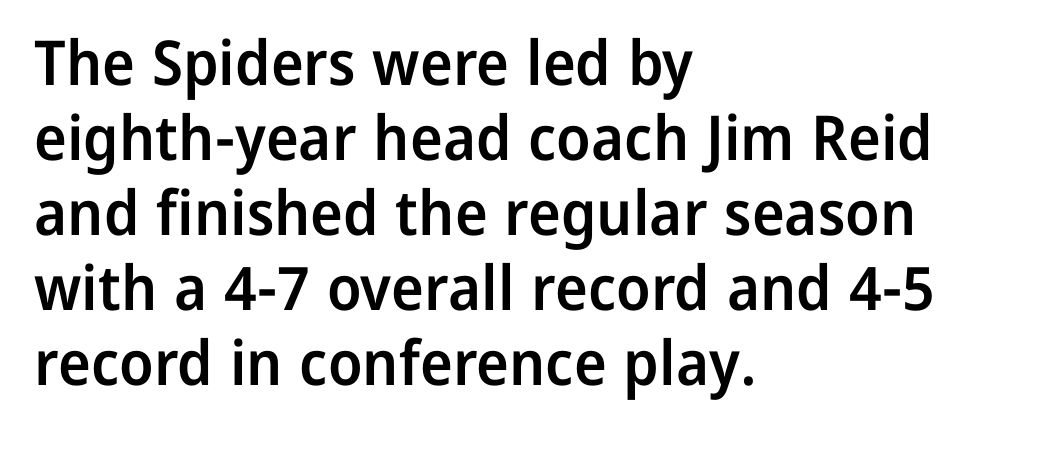
Q: Is the text bold? A: Semi-bold.
Q: Is the text italic (slanted)? A: No, it is upright.
Q: Is the typeface a serif or a sans-serif typeface? A: Sans-serif.
Q: Is the text underlined? A: No.
Q: How is the paragraph aligned? A: Left-aligned.
Q: Is the spacing between letters normal or unusually wide? A: Normal.
Q: Width (condensed, normal, or wide)? A: Normal.
Q: Stroke contrast? A: Low.
Q: x-height? A: Medium.
Q: Monospaced? A: No.
